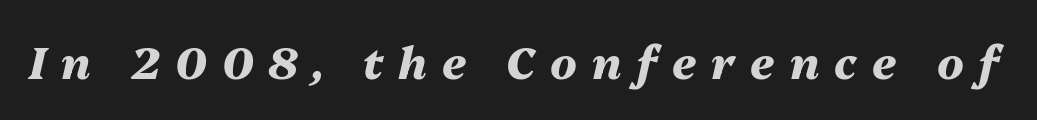
The image shows 44 px heavy type, italic (leaning right); set unusually wide letter spacing (+0.34 em), not underlined; medium stroke contrast and a medium x-height.
